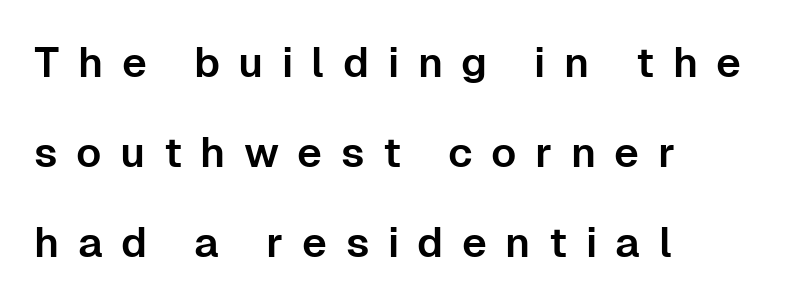
{"serif": "no", "italic": "no", "width": "normal", "stroke_contrast": "low", "x_height": "medium", "monospaced": "no", "underline": "no", "align": "left", "line_spacing": "loose", "line_spacing_ratio": 2.14, "letter_spacing": "wide", "letter_spacing_em": 0.44, "glyph_px": 42}
